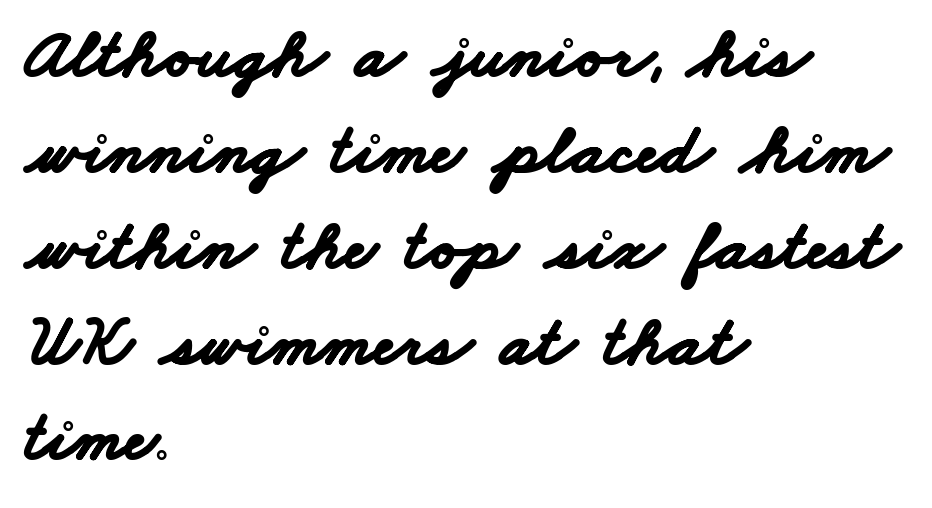
The image shows 71 px bold, wide sans-serif type; set left-aligned, normal line spacing (1.35x), normal letter spacing, not underlined; low stroke contrast and a small x-height.
